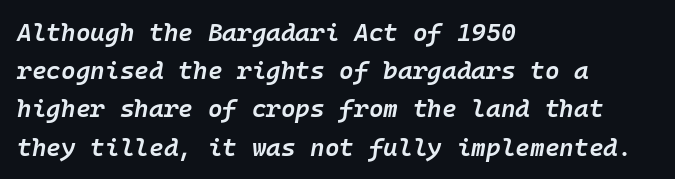
Q: Is the text bold? A: Semi-bold.
Q: Is the text italic (slanted)? A: Yes, it leans right by about 10 degrees.
Q: Is the text underlined? A: No.
Q: How is the paragraph aligned? A: Left-aligned.
Q: Is the spacing between letters normal or unusually wide? A: Normal.
Q: Is the spacing between lines tight, normal or loose? A: Normal.
